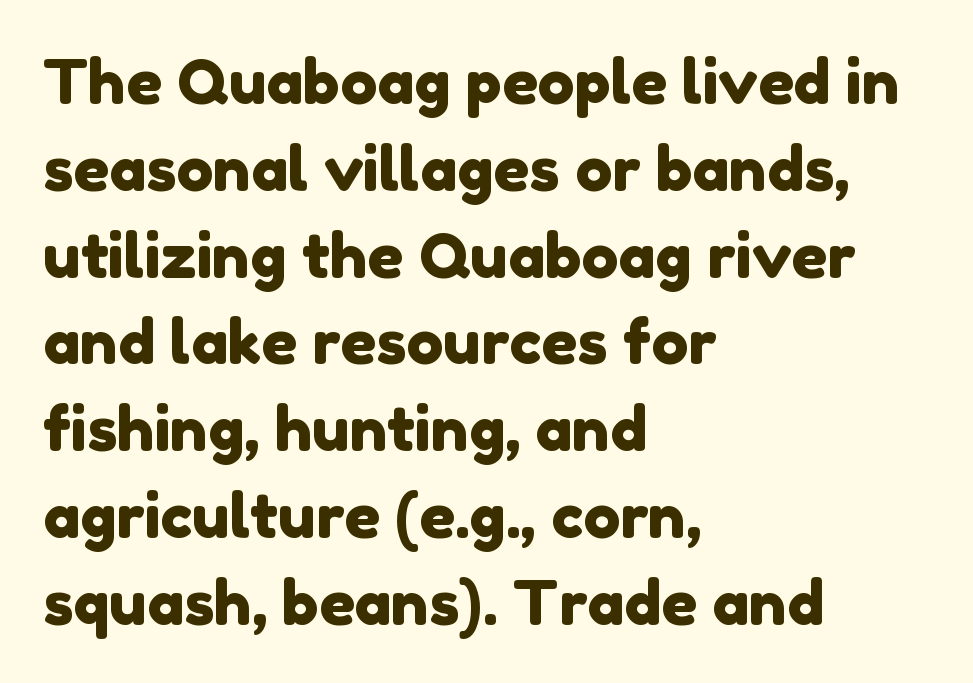
Q: Is the typeface a serif or a sans-serif typeface? A: Sans-serif.
Q: Is the text underlined? A: No.
Q: How is the paragraph aligned? A: Left-aligned.
Q: Is the spacing between letters normal or unusually wide? A: Normal.
Q: Is the spacing between lines tight, normal or loose? A: Normal.
Q: Width (condensed, normal, or wide)? A: Normal.
Q: Stroke contrast? A: Low.
Q: x-height? A: Medium.
Q: Monospaced? A: No.
